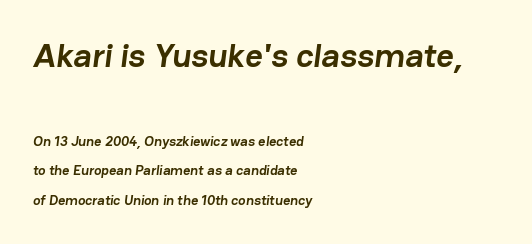
Q: Is the text bold? A: Yes.
Q: Is the typeface a serif or a sans-serif typeface? A: Sans-serif.
Q: Is the text underlined? A: No.
Q: How is the paragraph aligned? A: Left-aligned.
Q: Is the spacing between letters normal or unusually wide? A: Normal.
Q: Is the spacing between lines tight, normal or loose? A: Loose.
Q: Which block of text is set in a larger size, the first (top) or the second (bottom)? A: The first (top) one.
Q: Width (condensed, normal, or wide)? A: Normal.
Q: Stroke contrast? A: Low.
Q: x-height? A: Medium.
Q: Monospaced? A: No.
